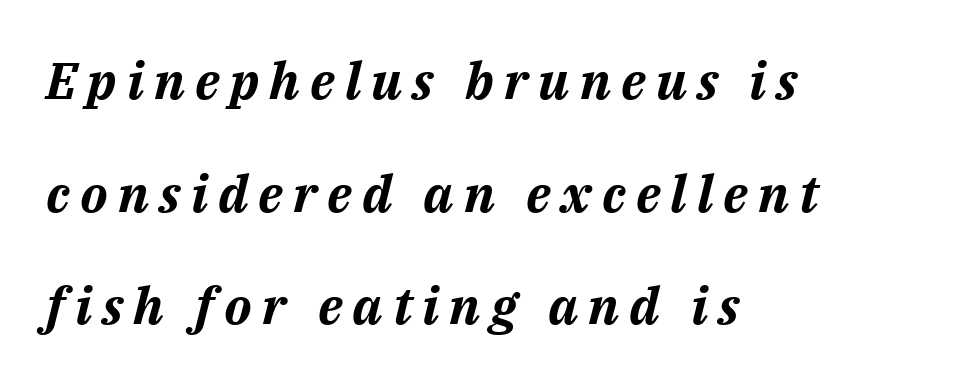
The image shows 51 px bold type, italic (leaning right); set left-aligned, loose line spacing (2.21x), unusually wide letter spacing (+0.2 em), not underlined; medium stroke contrast and a medium x-height.
